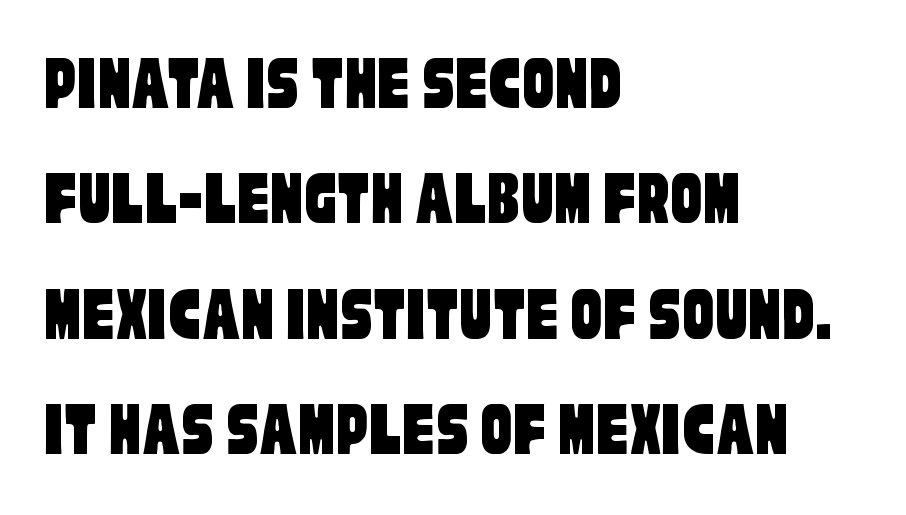
The letters sit at their default tracking, neither squeezed nor spread. Each line starts at the same left margin while the right side varies. A typesetter would call this proportional, since set widths differ per character. This rendering features lettering with no underline.
